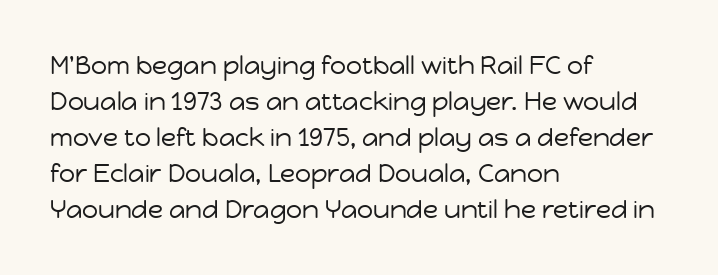
{"italic": "no", "bold": "no", "underline": "no", "align": "left", "line_spacing": "normal", "line_spacing_ratio": 1.44, "letter_spacing": "normal", "letter_spacing_em": 0.0, "glyph_px": 25}
